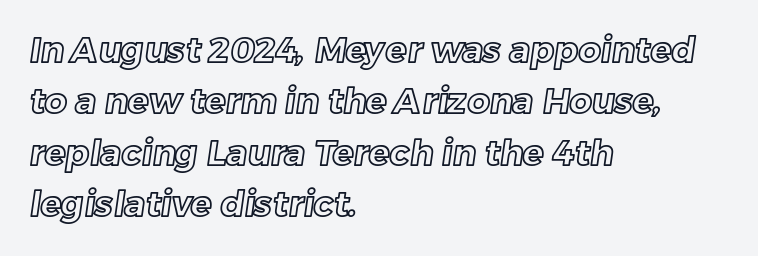
Horizontal alignment here is leftward, the default for most running prose. What's the leading like? Ordinary, nothing unusual. Has an underline been added? It has not. The rendering keeps characters at their native spacing. Here the designer chose a conventional face with non-uniform glyph widths.
